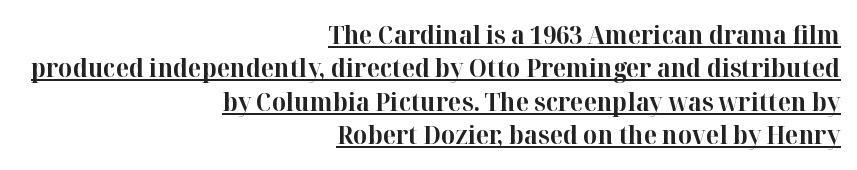
Which margin do the lines hug? The right one — the left edge is uneven. Is the letter spacing exaggerated? No — it looks like the ordinary default. Has an underline been added? It has. Chunky letters — that's bold for sure. Tall strokes in this sample are plumb rather than angled. A normal amount of white space separates one row of letters from the next.
